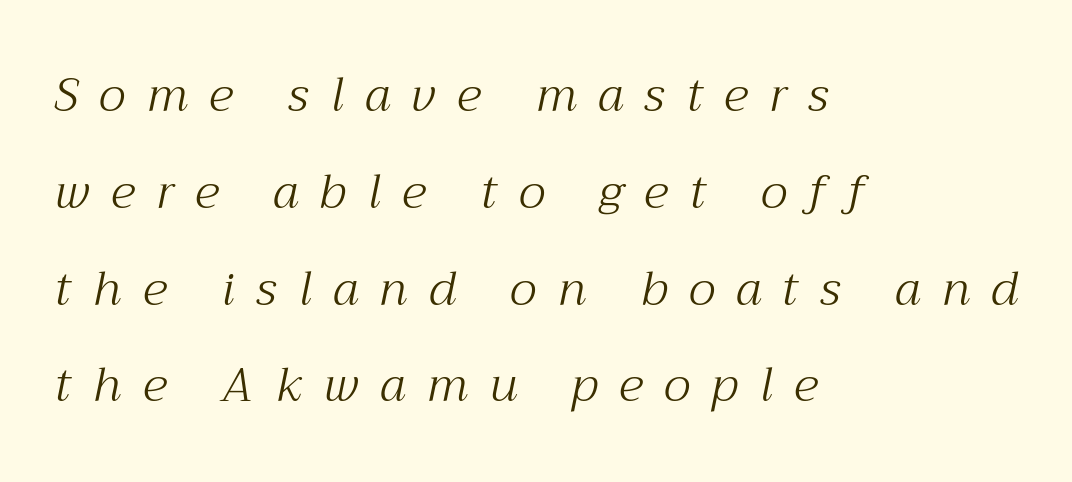
Q: Is the text bold? A: No.
Q: Is the text italic (slanted)? A: Yes, it leans right by about 12 degrees.
Q: Is the typeface a serif or a sans-serif typeface? A: Serif.
Q: Is the text underlined? A: No.
Q: How is the paragraph aligned? A: Left-aligned.
Q: Is the spacing between letters normal or unusually wide? A: Unusually wide.
Q: Is the spacing between lines tight, normal or loose? A: Loose.
Q: Width (condensed, normal, or wide)? A: Normal.
Q: Stroke contrast? A: Medium.
Q: x-height? A: Medium.
Q: Monospaced? A: No.
